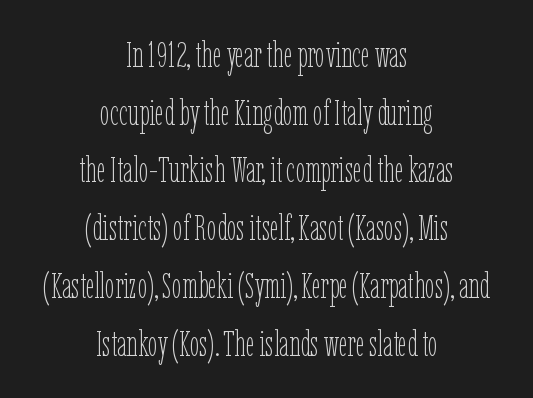
Q: Is the text bold? A: No.
Q: Is the text italic (slanted)? A: No, it is upright.
Q: Is the text underlined? A: No.
Q: How is the paragraph aligned? A: Centered.
Q: Is the spacing between letters normal or unusually wide? A: Normal.
Q: Is the spacing between lines tight, normal or loose? A: Normal.
Q: Width (condensed, normal, or wide)? A: Condensed.
Q: Stroke contrast? A: Low.
Q: x-height? A: Medium.
Q: Monospaced? A: No.
